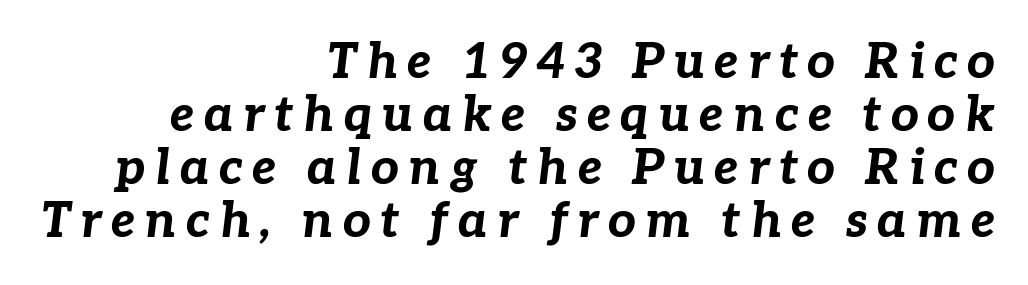
These words are printed bold, with thick strokes throughout. Rendered with sloped, italic letterforms. A typesetter would call this leading minimal, almost set solid. Bare-footed words on every line.
